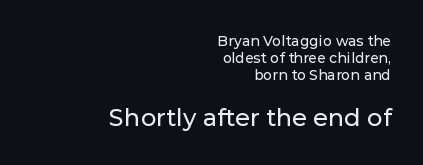
The image shows 24 px text type, upright; set right-aligned, line spacing 1.2x, normal letter spacing, not underlined; the second (bottom) block is 1.71x larger.
